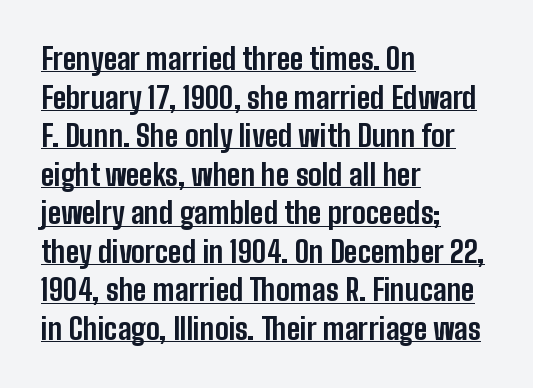
{"serif": "no", "italic": "no", "bold": "yes", "weight": "bold", "width": "condensed", "stroke_contrast": "low", "x_height": "medium", "monospaced": "no", "underline": "yes", "align": "left", "line_spacing": "normal", "line_spacing_ratio": 1.33, "letter_spacing": "normal", "letter_spacing_em": 0.0, "glyph_px": 29}
